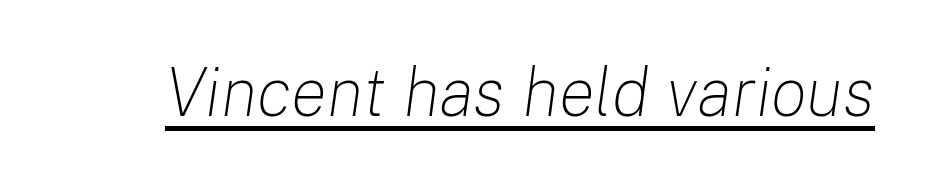
The image shows 68 px light type, italic (leaning right); set normal letter spacing, underlined; low stroke contrast and a medium x-height.
